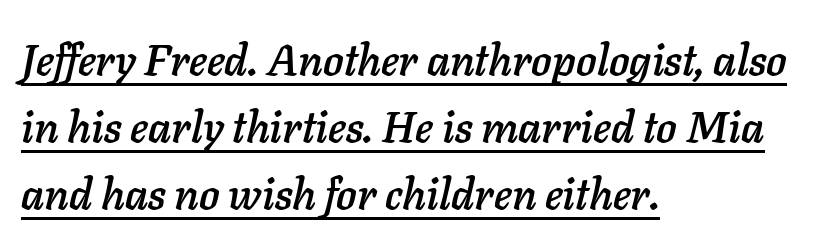
The setting favours the left margin, as ordinary paragraphs usually do. Is this a fixed-width face? No — the glyphs have proportional, varying widths. The type is set solid horizontally, with unmodified tracking. Normally led — the rows are evenly, conventionally spaced. You can see a thin bar hugging the bottom of the glyphs.
